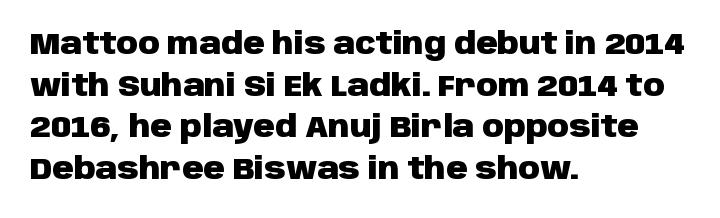
Q: Is the text bold? A: Yes.
Q: Is the text italic (slanted)? A: No, it is upright.
Q: Is the typeface a serif or a sans-serif typeface? A: Sans-serif.
Q: Is the text underlined? A: No.
Q: How is the paragraph aligned? A: Left-aligned.
Q: Is the spacing between letters normal or unusually wide? A: Normal.
Q: Is the spacing between lines tight, normal or loose? A: Normal.
Q: Width (condensed, normal, or wide)? A: Normal.
Q: Stroke contrast? A: Low.
Q: x-height? A: Large.
Q: Monospaced? A: No.
